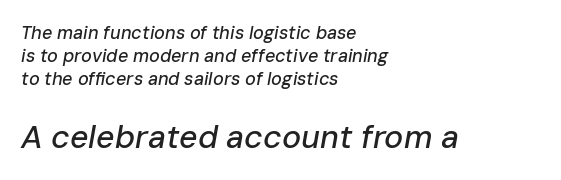
Q: Is the text italic (slanted)? A: Yes, it leans right by about 10 degrees.
Q: Is the text underlined? A: No.
Q: How is the paragraph aligned? A: Left-aligned.
Q: Is the spacing between letters normal or unusually wide? A: Normal.
Q: Is the spacing between lines tight, normal or loose? A: Normal.
Q: Which block of text is set in a larger size, the first (top) or the second (bottom)? A: The second (bottom) one.
Q: Width (condensed, normal, or wide)? A: Normal.
Q: Stroke contrast? A: Low.
Q: x-height? A: Medium.
Q: Monospaced? A: No.
